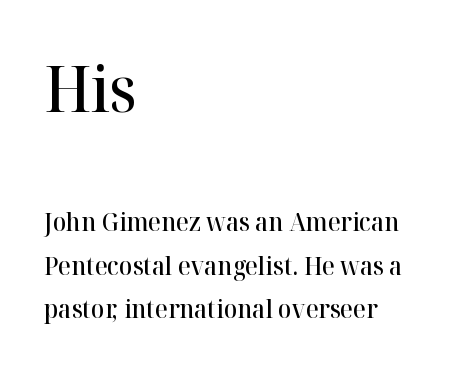
{"serif": "yes", "italic": "no", "bold": "semi", "weight": "semibold", "width": "normal", "stroke_contrast": "high", "x_height": "medium", "monospaced": "no", "underline": "no", "align": "left", "line_spacing_ratio": 1.74, "letter_spacing": "normal", "letter_spacing_em": 0.0, "larger_block": "first", "size_ratio": 2.52, "glyph_px": 63}
